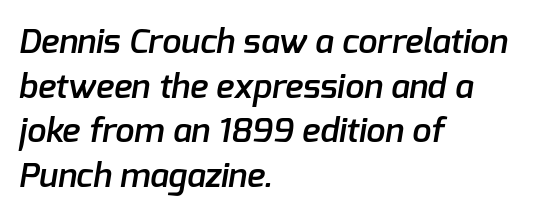
Q: Is the text bold? A: Semi-bold.
Q: Is the typeface a serif or a sans-serif typeface? A: Sans-serif.
Q: Is the text underlined? A: No.
Q: How is the paragraph aligned? A: Left-aligned.
Q: Is the spacing between letters normal or unusually wide? A: Normal.
Q: Is the spacing between lines tight, normal or loose? A: Normal.
Q: Width (condensed, normal, or wide)? A: Normal.
Q: Stroke contrast? A: Low.
Q: x-height? A: Medium.
Q: Monospaced? A: No.
